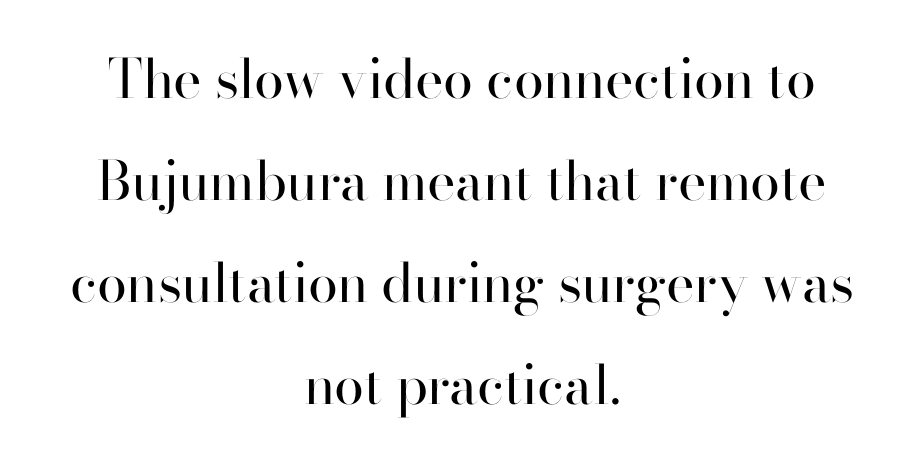
The paragraph has two soft edges and a firm central axis. Character widths vary here, with narrow letters taking less room than wide ones. In terms of letterform style, serifs are entirely absent. Notice how the stems are strictly vertical — no italics here. Is the stroke heavy? The answer is a plain regular-or-lighter. The passage shown has conventional tracking throughout.
